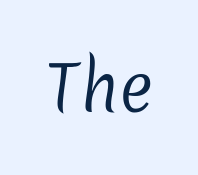
{"serif": "no", "bold": "no", "weight": "regular", "width": "normal", "stroke_contrast": "low", "x_height": "medium", "monospaced": "no", "underline": "no", "letter_spacing": "normal", "letter_spacing_em": 0.0, "glyph_px": 64}
